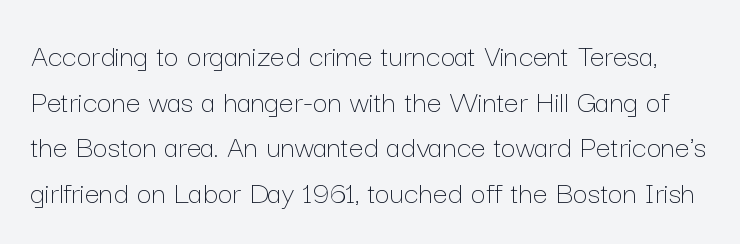
Q: Is the text bold? A: No.
Q: Is the text italic (slanted)? A: No, it is upright.
Q: Is the text underlined? A: No.
Q: Is the spacing between letters normal or unusually wide? A: Normal.
Q: Is the spacing between lines tight, normal or loose? A: Normal.
Q: Width (condensed, normal, or wide)? A: Normal.
Q: Stroke contrast? A: Low.
Q: x-height? A: Medium.
Q: Monospaced? A: No.
